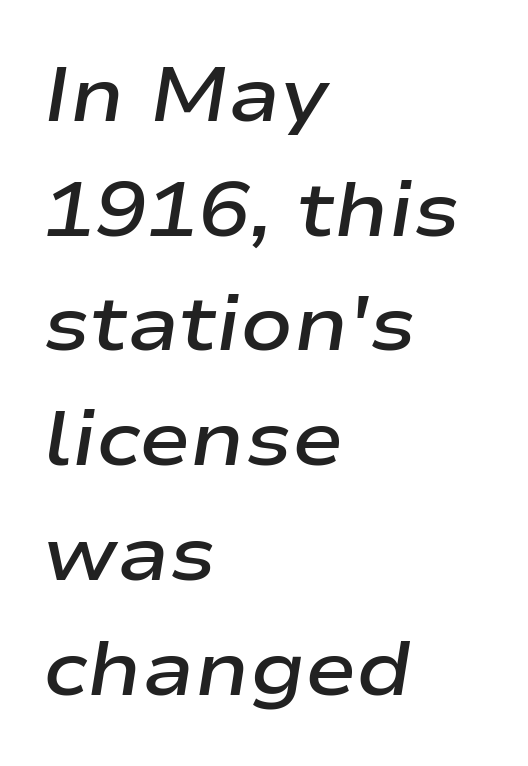
{"italic": "yes", "lean": "right", "slant_degrees": 9, "bold": "semi", "weight": "semibold", "width": "wide", "stroke_contrast": "low", "x_height": "medium", "monospaced": "no", "underline": "no", "align": "left", "line_spacing": "normal", "line_spacing_ratio": 1.49, "letter_spacing": "normal", "letter_spacing_em": 0.0, "glyph_px": 77}
